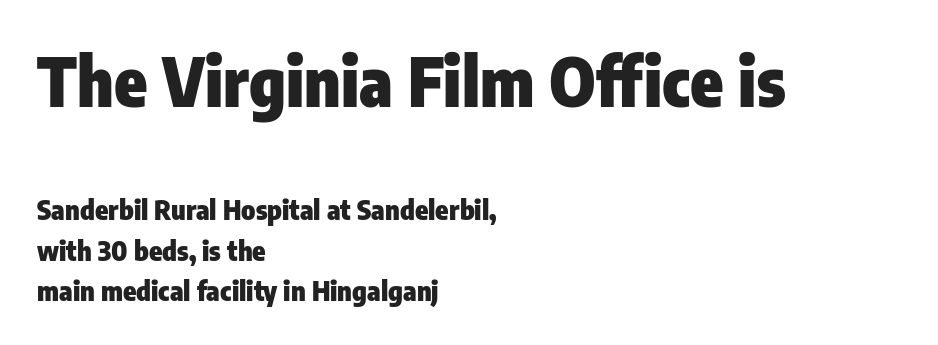
Proportional: the letters do not fall into vertical columns. No italicization has been applied; the sample stays upright. The letterforms sit shoulder to shoulder at normal distance. The typesetting leans heavy: a genuine bold. Here the first block reads like a headline and the second like body copy.
